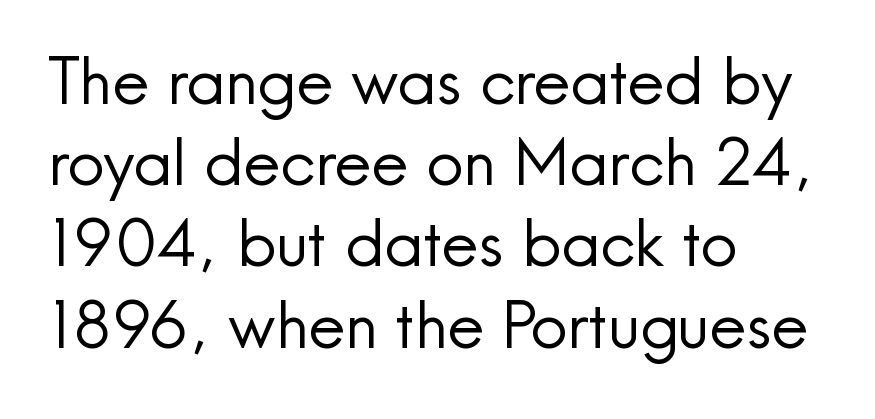
The image shows 65 px regular-weight sans-serif type, upright; set left-aligned, normal line spacing (1.25x), normal letter spacing, not underlined; a small x-height.
